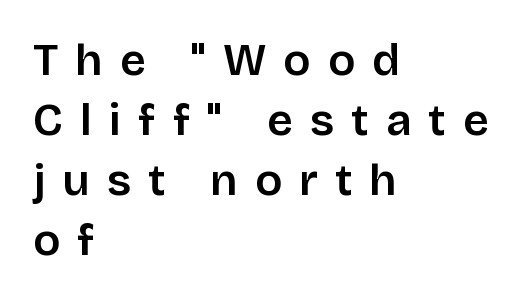
The image shows 45 px sans-serif type, upright; set left-aligned, normal line spacing (1.33x), unusually wide letter spacing (+0.38 em), not underlined; low stroke contrast and a large x-height.
